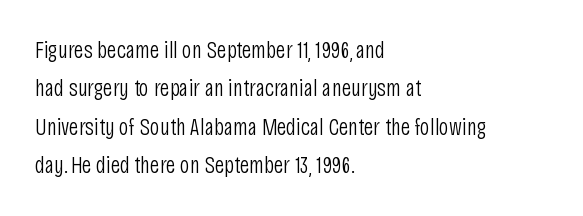
Plain, unruled lines of type. No heavy texture on the line: the type isn't bold. Look at the tracking — it's just the regular setting, nothing added. The axis of the letterforms is exactly vertical. The rows are spaced the way most documents space them.
